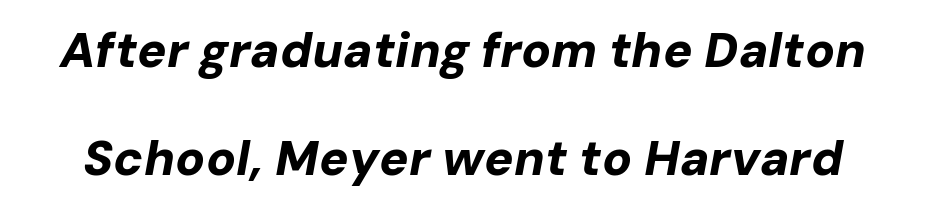
Q: Is the text bold? A: Yes.
Q: Is the text italic (slanted)? A: Yes, it leans right by about 10 degrees.
Q: Is the text underlined? A: No.
Q: Is the spacing between letters normal or unusually wide? A: Normal.
Q: Is the spacing between lines tight, normal or loose? A: Loose.
Q: Width (condensed, normal, or wide)? A: Normal.
Q: Stroke contrast? A: Low.
Q: x-height? A: Medium.
Q: Monospaced? A: No.
